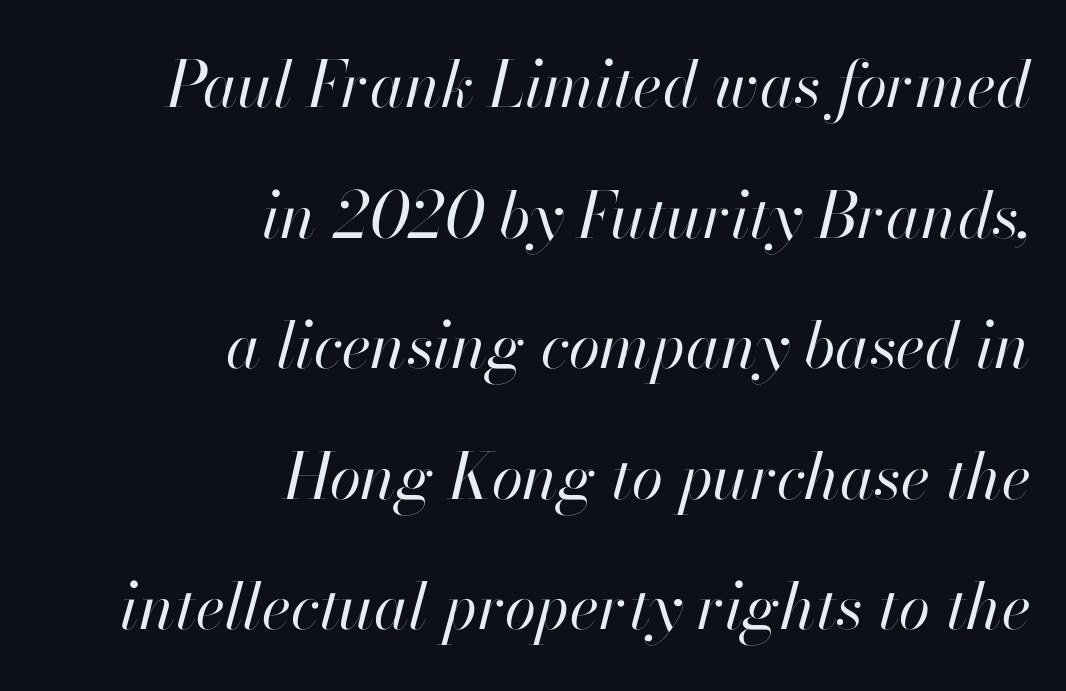
{"italic": "yes", "lean": "right", "slant_degrees": 13, "bold": "no", "weight": "regular", "width": "normal", "stroke_contrast": "high", "x_height": "small", "monospaced": "no", "underline": "no", "align": "right", "line_spacing": "loose", "line_spacing_ratio": 2.04, "letter_spacing": "normal", "letter_spacing_em": 0.0, "glyph_px": 64}
